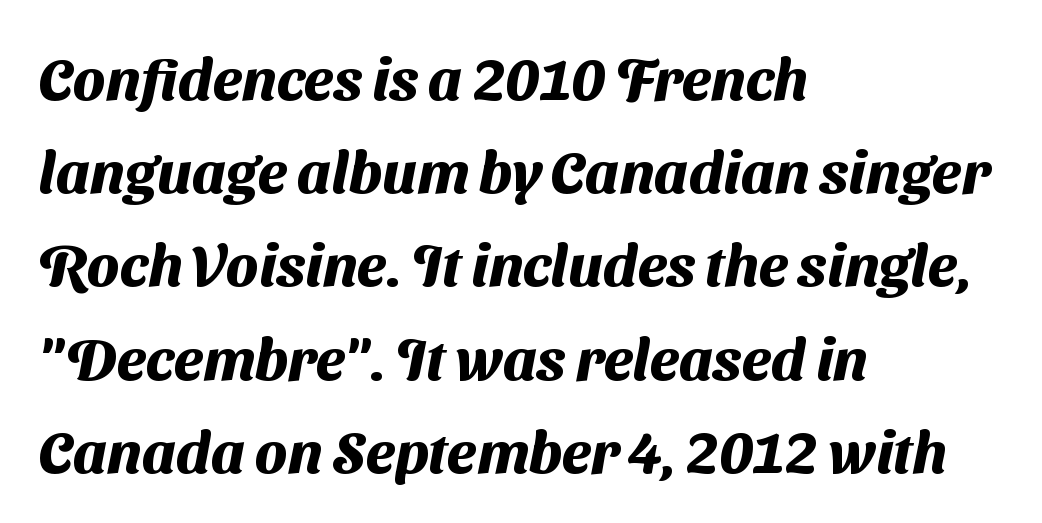
Q: Is the text bold? A: Yes.
Q: Is the typeface a serif or a sans-serif typeface? A: Sans-serif.
Q: Is the text underlined? A: No.
Q: How is the paragraph aligned? A: Left-aligned.
Q: Is the spacing between letters normal or unusually wide? A: Normal.
Q: Is the spacing between lines tight, normal or loose? A: Normal.
Q: Width (condensed, normal, or wide)? A: Normal.
Q: Stroke contrast? A: Medium.
Q: x-height? A: Medium.
Q: Monospaced? A: No.
